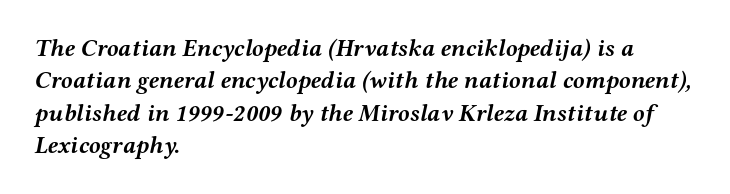
Looking at the ascenders, they clearly lean. Has an underline been added? It has not. This block has exactly the height ordinary leading produces. Which margin do the lines hug? The left one — the right edge is uneven. This is heavy type, rendered in bold. The letterforms sit shoulder to shoulder at normal distance.
